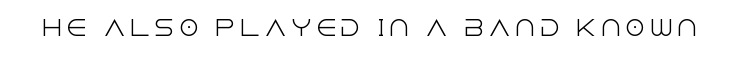
{"italic": "no", "bold": "no", "underline": "no", "glyph_px": 21}
